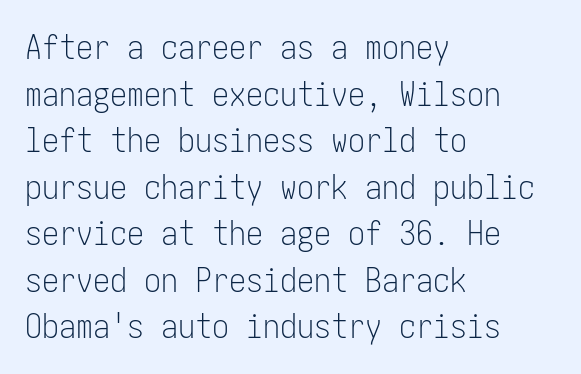
Q: Is the text bold? A: No.
Q: Is the text italic (slanted)? A: No, it is upright.
Q: Is the typeface a serif or a sans-serif typeface? A: Sans-serif.
Q: Is the text underlined? A: No.
Q: How is the paragraph aligned? A: Left-aligned.
Q: Is the spacing between letters normal or unusually wide? A: Normal.
Q: Is the spacing between lines tight, normal or loose? A: Normal.
Q: Width (condensed, normal, or wide)? A: Condensed.
Q: Stroke contrast? A: Low.
Q: x-height? A: Medium.
